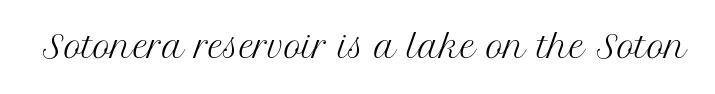
A bare baseline throughout the passage. The letters advance in unequal steps, a hallmark of proportional type. Between one letter and the next there's only the usual sliver of space.
